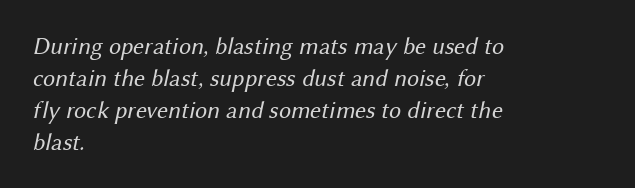
The weight would be labelled regular, book, light, or lighter still. Default kerning and tracking; the words read as compact shapes. The vertical gap from one line to the next is medium. The string is rendered with underlining switched off. Casual observation: everything's shoved over to the left.
